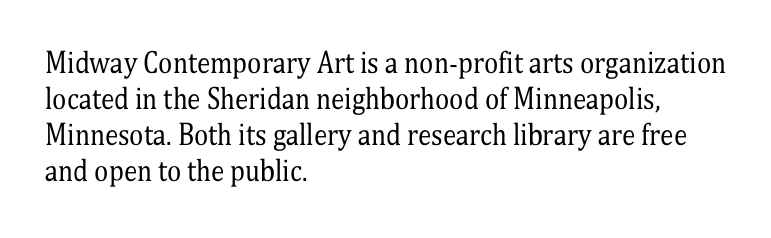
Q: Is the text bold? A: No.
Q: Is the text italic (slanted)? A: No, it is upright.
Q: Is the text underlined? A: No.
Q: How is the paragraph aligned? A: Left-aligned.
Q: Is the spacing between letters normal or unusually wide? A: Normal.
Q: Is the spacing between lines tight, normal or loose? A: Normal.
